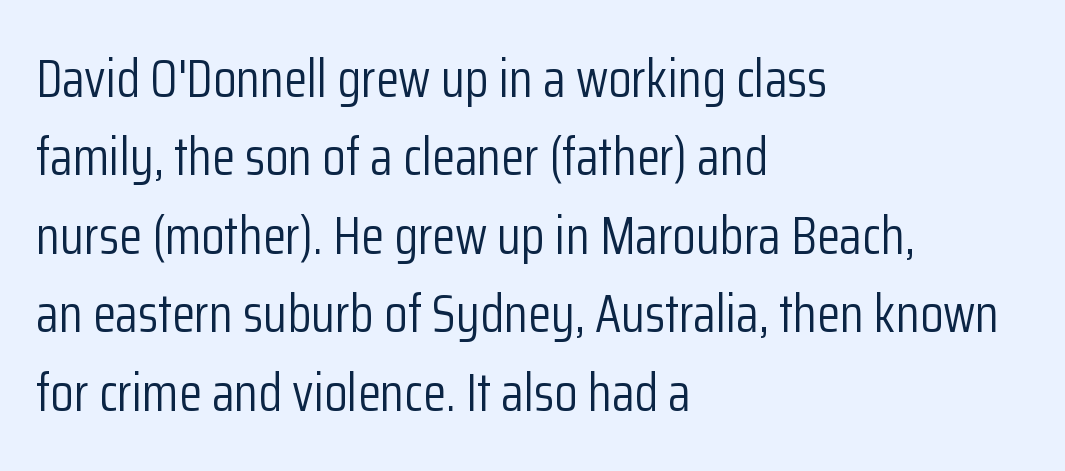
The image shows 53 px light, condensed sans-serif type, upright; set left-aligned, normal line spacing (1.48x), normal letter spacing, not underlined; low stroke contrast and a medium x-height.
